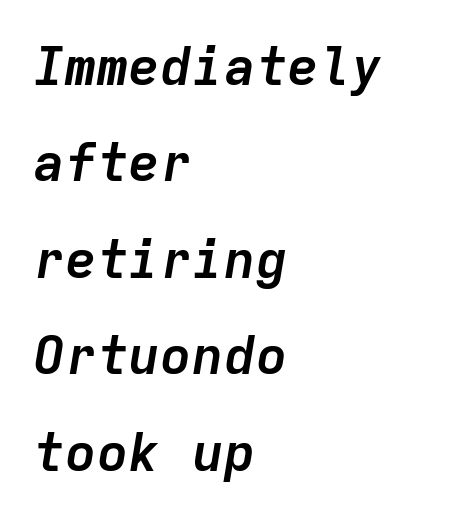
{"italic": "yes", "lean": "right", "slant_degrees": 9, "bold": "yes", "weight": "semibold", "width": "normal", "stroke_contrast": "low", "x_height": "medium", "monospaced": "yes", "underline": "no", "align": "left", "line_spacing_ratio": 1.82, "letter_spacing": "normal", "letter_spacing_em": 0.0, "glyph_px": 53}
